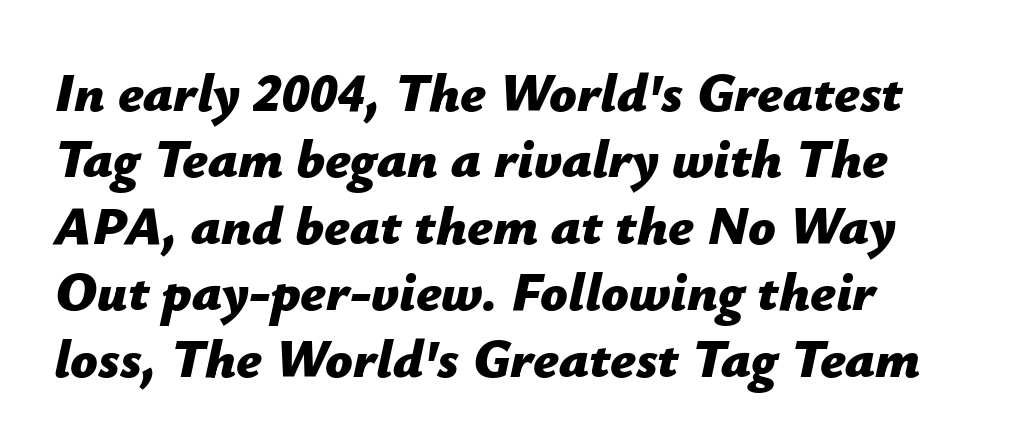
Spacing verdict: proportional, widths tailored to each character. The string is rendered with underlining switched off. The horizontal fit of the characters is conventional and even. In terms of posture, this sample is oblique.
